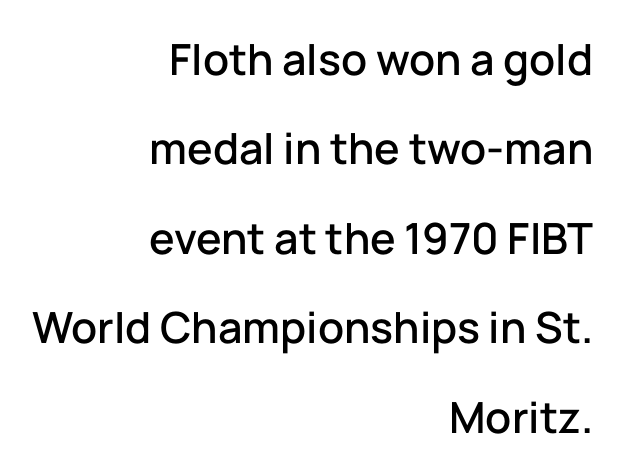
{"serif": "no", "italic": "no", "width": "normal", "stroke_contrast": "low", "x_height": "medium", "monospaced": "no", "underline": "no", "align": "right", "line_spacing": "loose", "line_spacing_ratio": 2.08, "letter_spacing": "normal", "letter_spacing_em": 0.0, "glyph_px": 43}
